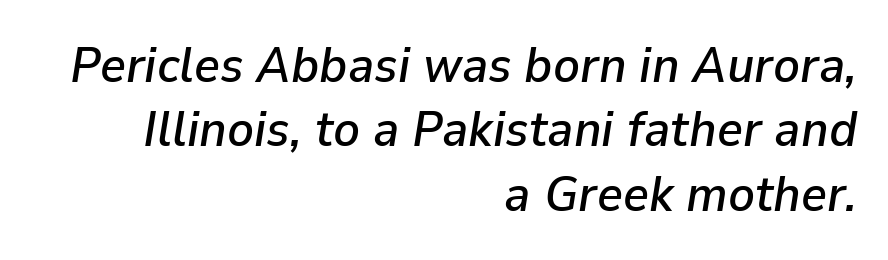
The image shows 50 px text type, italic (leaning right); set right-aligned, normal line spacing (1.29x), normal letter spacing, not underlined; low stroke contrast and a medium x-height.
